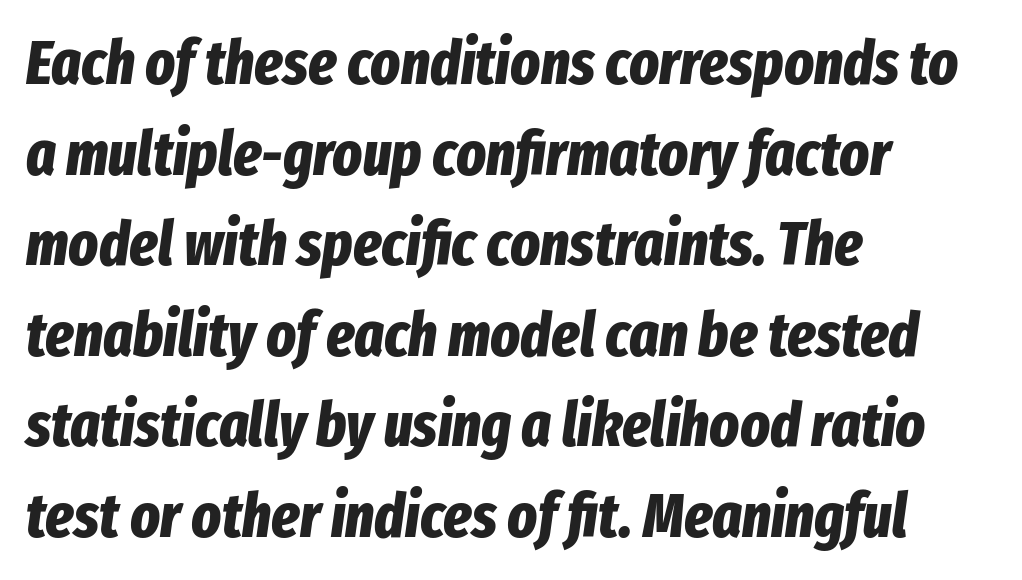
Q: Is the text bold? A: Yes.
Q: Is the text italic (slanted)? A: Yes, it leans right by about 8 degrees.
Q: Is the text underlined? A: No.
Q: How is the paragraph aligned? A: Left-aligned.
Q: Is the spacing between letters normal or unusually wide? A: Normal.
Q: Is the spacing between lines tight, normal or loose? A: Normal.
Q: Width (condensed, normal, or wide)? A: Condensed.
Q: Stroke contrast? A: Low.
Q: x-height? A: Medium.
Q: Monospaced? A: No.
